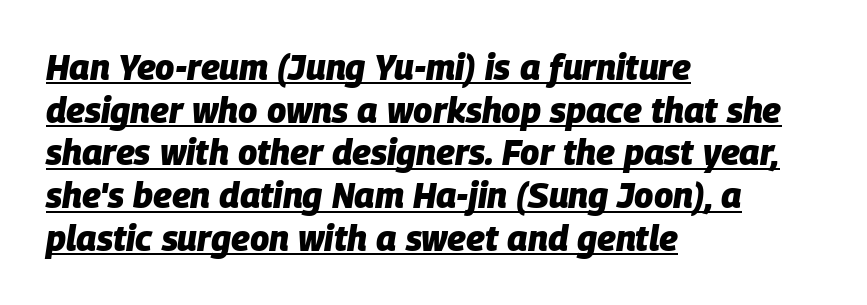
Q: Is the text bold? A: Yes.
Q: Is the text italic (slanted)? A: Yes, it leans right by about 9 degrees.
Q: Is the text underlined? A: Yes.
Q: How is the paragraph aligned? A: Left-aligned.
Q: Is the spacing between letters normal or unusually wide? A: Normal.
Q: Width (condensed, normal, or wide)? A: Normal.
Q: Stroke contrast? A: Low.
Q: x-height? A: Large.
Q: Monospaced? A: No.
